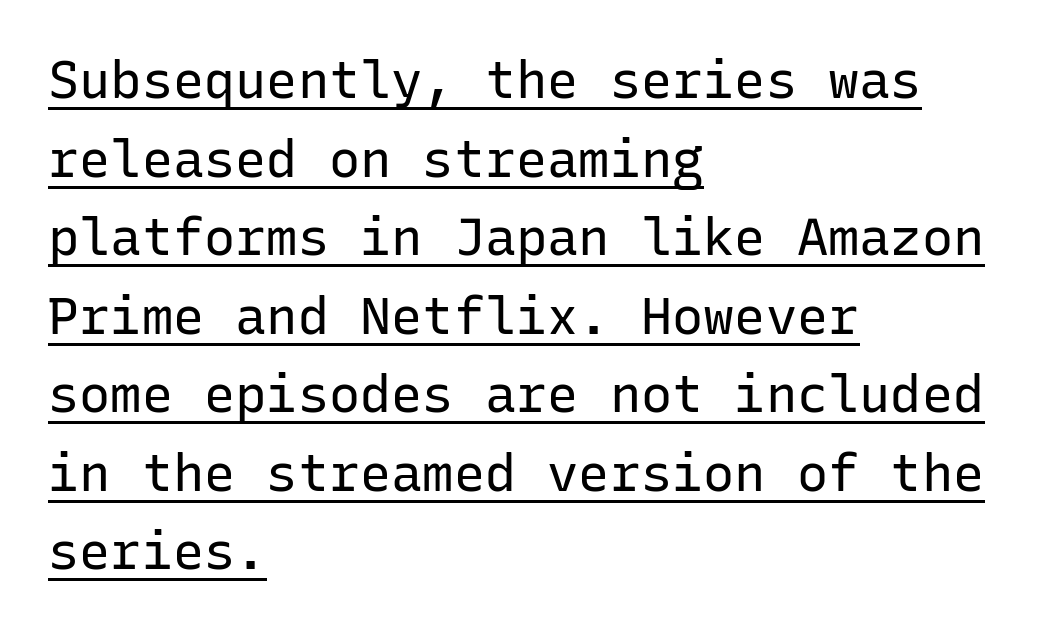
The ragged edge is on the right, which tells us the setting is flush left. The lines sit at an ordinary, default distance from one another. These lines are rendered in a fixed-pitch font. The passage shown has conventional tracking throughout. The glyphs in this specimen are sans serif.
